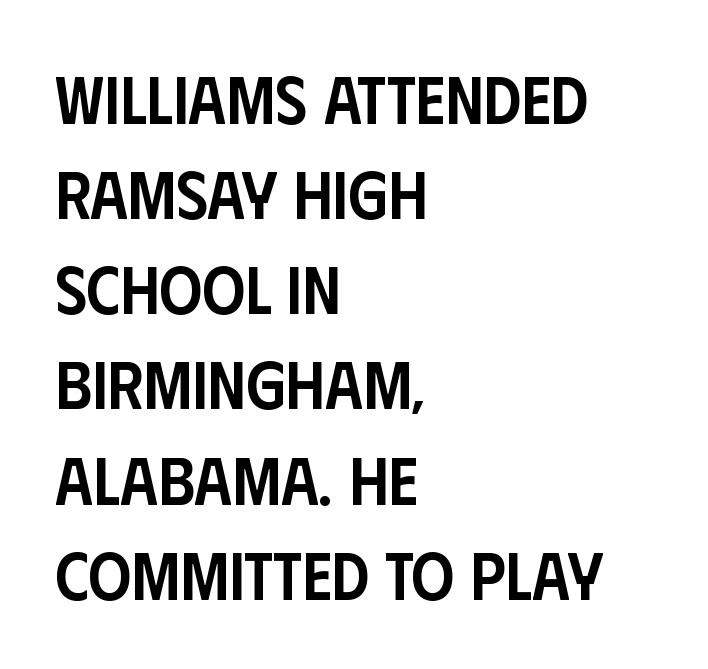
The rendering uses natural spacing where letterforms have individual widths. Typographic density is moderately raised because the face is semibold. If you measured baseline to baseline, you'd find a middling distance. The text was rendered using a sans face with plain stroke endings. Is there any slant? The stems are plumb.
